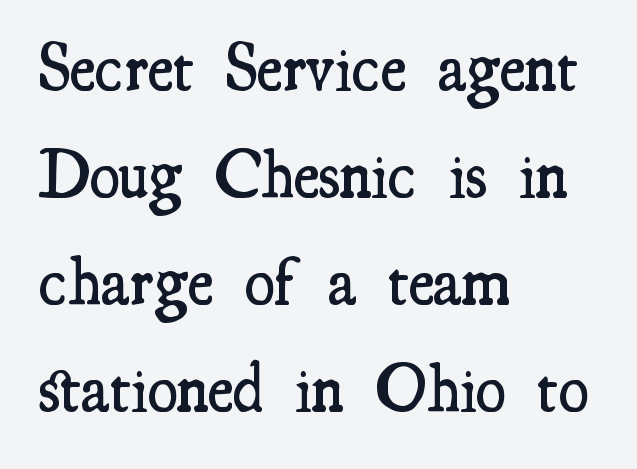
These lines are rendered in a variable-pitch font. The letters sit at their default tracking, neither squeezed nor spread. Note: serifs present on the glyphs. Clear beneath every line of the passage. The designer left line spacing at the default. Typeset ragged right — the left edge is the straight one.
